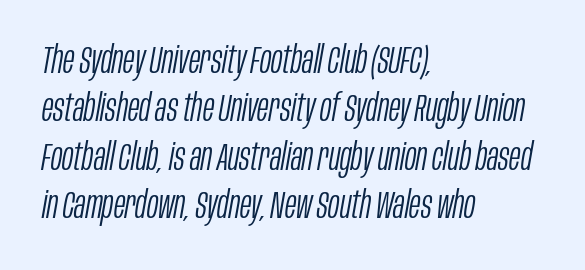
Q: Is the text bold? A: No.
Q: Is the text italic (slanted)? A: Yes, it leans right by about 10 degrees.
Q: Is the text underlined? A: No.
Q: How is the paragraph aligned? A: Left-aligned.
Q: Is the spacing between letters normal or unusually wide? A: Normal.
Q: Is the spacing between lines tight, normal or loose? A: Normal.
Q: Width (condensed, normal, or wide)? A: Condensed.
Q: Stroke contrast? A: Low.
Q: x-height? A: Large.
Q: Monospaced? A: No.
